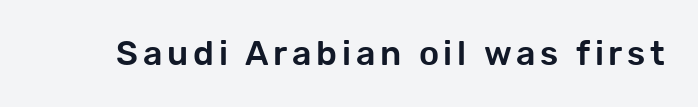
{"serif": "no", "italic": "no", "width": "normal", "stroke_contrast": "low", "x_height": "medium", "monospaced": "no", "underline": "no", "glyph_px": 34}
